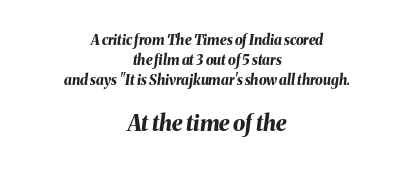
{"italic": "yes", "lean": "right", "slant_degrees": 8, "bold": "yes", "underline": "no", "align": "center", "line_spacing": "normal", "line_spacing_ratio": 1.44, "letter_spacing": "normal", "letter_spacing_em": 0.0, "larger_block": "second", "size_ratio": 1.57, "glyph_px": 22}
